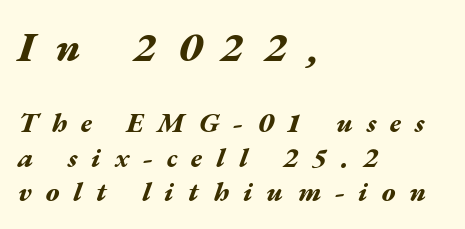
{"italic": "yes", "lean": "right", "slant_degrees": 17, "bold": "yes", "weight": "bold", "width": "wide", "stroke_contrast": "medium", "x_height": "medium", "monospaced": "no", "underline": "no", "align": "left", "line_spacing_ratio": 1.23, "letter_spacing": "wide", "letter_spacing_em": 0.5, "larger_block": "first", "size_ratio": 1.5, "glyph_px": 42}
